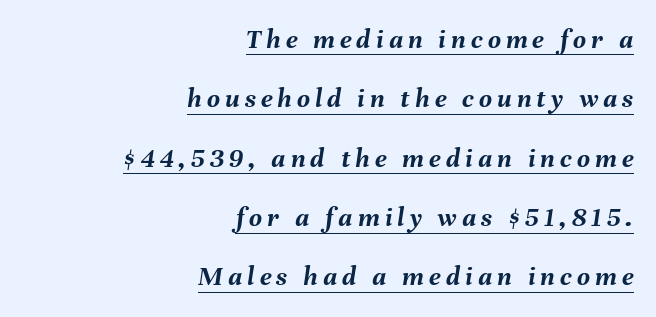
{"italic": "yes", "lean": "right", "slant_degrees": 8, "bold": "yes", "weight": "semibold", "width": "normal", "stroke_contrast": "medium", "x_height": "medium", "monospaced": "no", "underline": "yes", "align": "right", "line_spacing": "loose", "line_spacing_ratio": 2.12, "glyph_px": 28}
